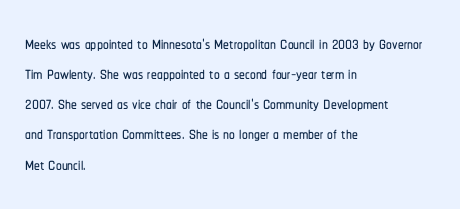
The image shows 23 px text type, upright; set left-aligned, normal line spacing (1.31x), normal letter spacing, not underlined.
